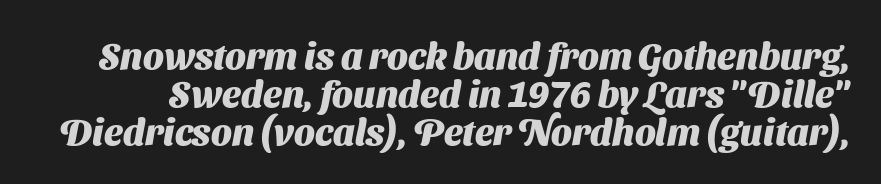
Q: Is the text bold? A: Yes.
Q: Is the typeface a serif or a sans-serif typeface? A: Sans-serif.
Q: Is the text underlined? A: No.
Q: Is the spacing between letters normal or unusually wide? A: Normal.
Q: Is the spacing between lines tight, normal or loose? A: Tight.
Q: Width (condensed, normal, or wide)? A: Normal.
Q: Stroke contrast? A: Medium.
Q: x-height? A: Medium.
Q: Monospaced? A: No.
